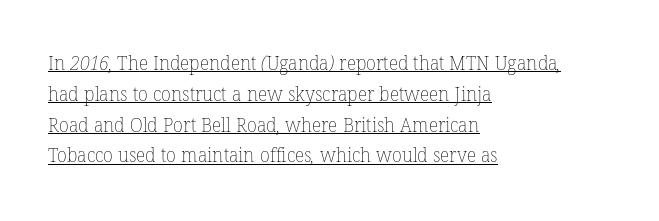
{"bold": "no", "underline": "yes", "align": "left", "line_spacing": "normal", "line_spacing_ratio": 1.54, "letter_spacing": "normal", "letter_spacing_em": 0.0, "glyph_px": 20}
